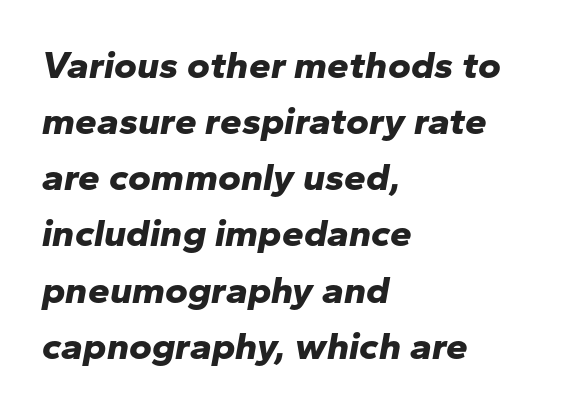
{"italic": "yes", "lean": "right", "slant_degrees": 10, "bold": "yes", "weight": "bold", "width": "normal", "stroke_contrast": "low", "x_height": "medium", "monospaced": "no", "underline": "no", "align": "left", "line_spacing": "normal", "line_spacing_ratio": 1.44, "letter_spacing": "normal", "letter_spacing_em": 0.0, "glyph_px": 39}
